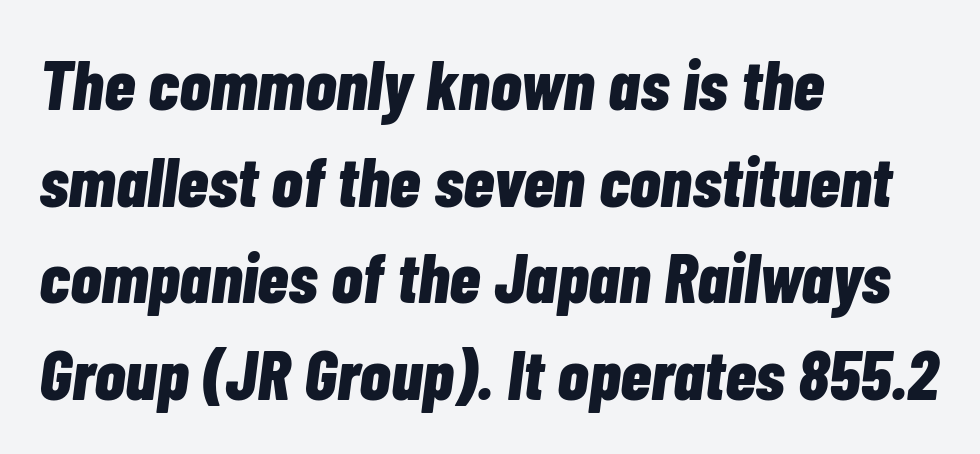
Q: Is the text bold? A: Yes.
Q: Is the text italic (slanted)? A: Yes, it leans right by about 7 degrees.
Q: Is the text underlined? A: No.
Q: How is the paragraph aligned? A: Left-aligned.
Q: Is the spacing between letters normal or unusually wide? A: Normal.
Q: Is the spacing between lines tight, normal or loose? A: Normal.
Q: Width (condensed, normal, or wide)? A: Condensed.
Q: Stroke contrast? A: Low.
Q: x-height? A: Medium.
Q: Monospaced? A: No.
